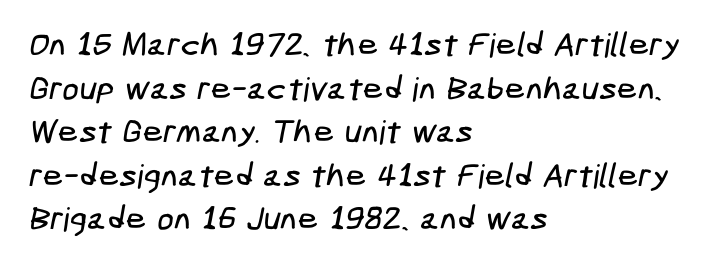
The image shows 33 px condensed sans-serif type; set left-aligned, normal line spacing (1.32x), normal letter spacing, not underlined; low stroke contrast and a medium x-height.
